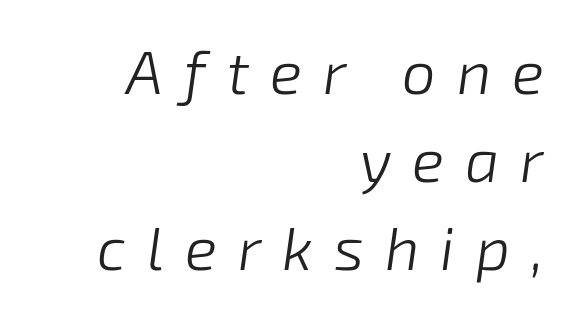
The image shows 60 px light type, italic (leaning right); set right-aligned, normal line spacing (1.47x), unusually wide letter spacing (+0.35 em), not underlined; low stroke contrast and a medium x-height.
